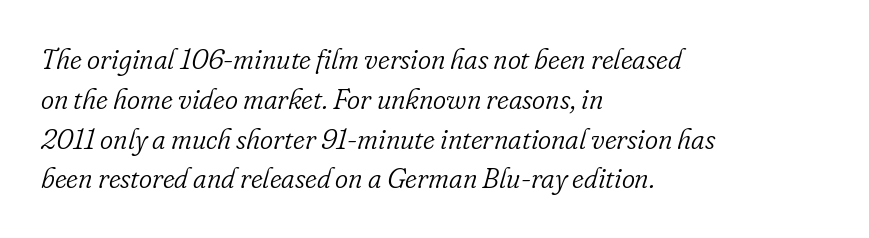
The image shows 28 px light serif type, italic (leaning right); set left-aligned, normal line spacing (1.42x), normal letter spacing, not underlined; low stroke contrast and a small x-height.
